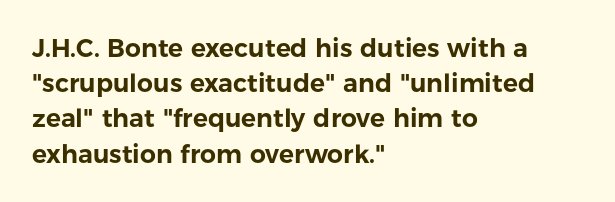
The image shows 25 px text type, upright; set left-aligned, normal line spacing (1.41x), normal letter spacing, not underlined.
